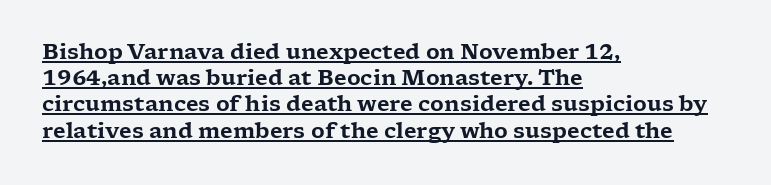
{"italic": "no", "underline": "yes", "align": "left", "line_spacing": "normal", "line_spacing_ratio": 1.25, "letter_spacing": "normal", "letter_spacing_em": 0.0, "glyph_px": 21}
